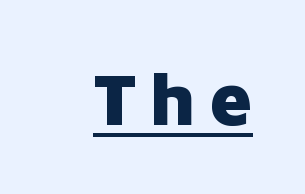
Each letter keeps its own natural width here, so spacing adapts to shape. I'd call this a sans setting — the letters go barefoot. Upright lettering throughout. This is underlined copy, the kind a proofreader might mark for attention. Heavy, bold letterforms.
